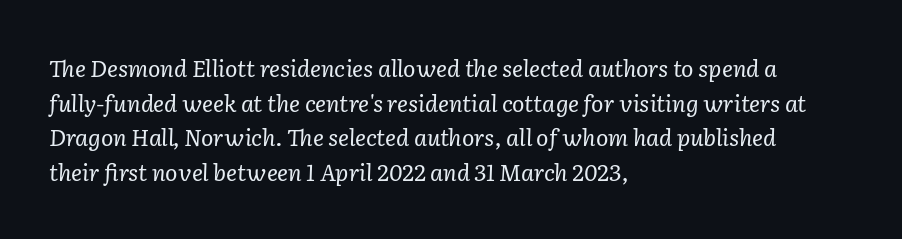
The image shows 23 px text type, italic (leaning right); set left-aligned, normal line spacing (1.51x), normal letter spacing, not underlined.
